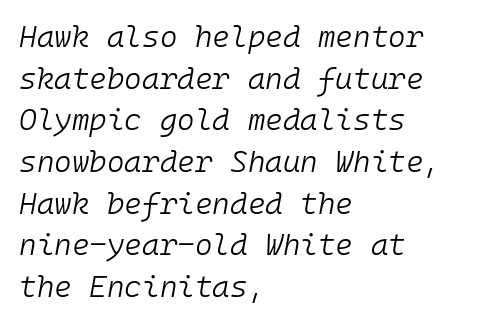
Q: Is the text bold? A: No.
Q: Is the text italic (slanted)? A: Yes, it leans right by about 10 degrees.
Q: Is the text underlined? A: No.
Q: How is the paragraph aligned? A: Left-aligned.
Q: Is the spacing between letters normal or unusually wide? A: Normal.
Q: Is the spacing between lines tight, normal or loose? A: Normal.
Q: Width (condensed, normal, or wide)? A: Normal.
Q: Stroke contrast? A: Low.
Q: x-height? A: Medium.
Q: Monospaced? A: Yes.
